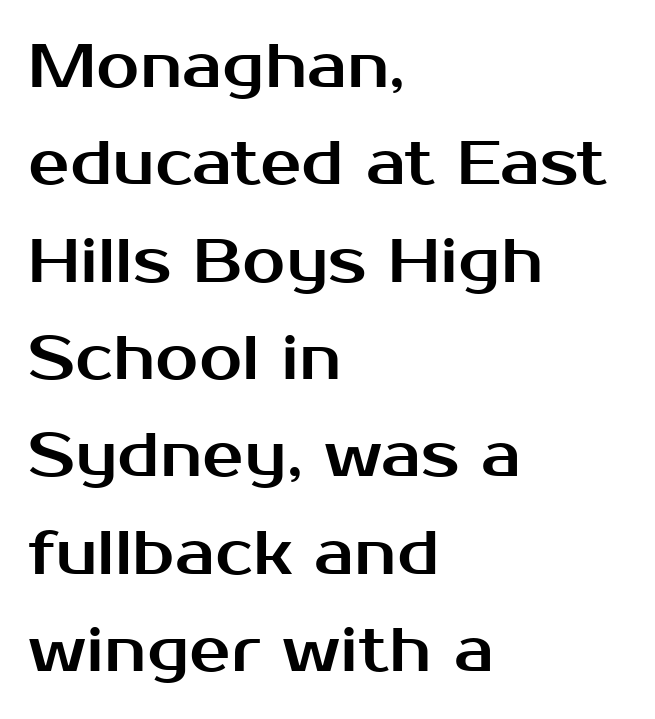
The image shows 62 px sans-serif type, upright; set left-aligned, normal line spacing (1.57x), normal letter spacing, not underlined; medium stroke contrast and a medium x-height.
